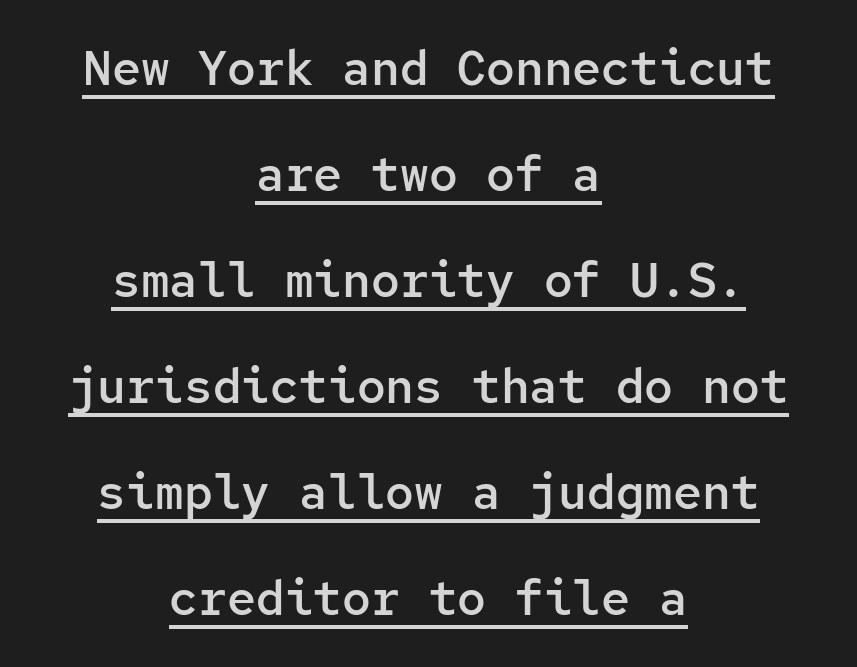
The image shows 48 px semibold sans-serif type, upright, monospaced; set centered, loose line spacing (2.21x), normal letter spacing, underlined; low stroke contrast and a medium x-height.
